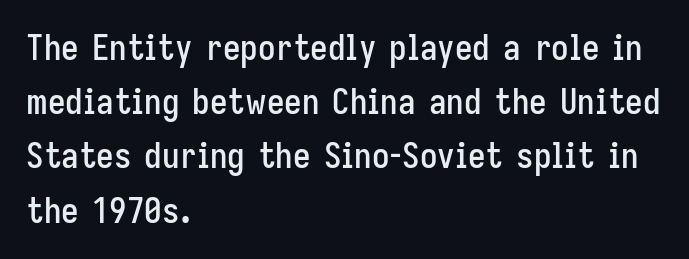
A typesetter would call this leading conventional body-copy spacing. What kind of face is this? One without serifs — a sans. Characters follow at the spacing the type designer built in. Visually the block forms a straight wall on the left and a jagged coastline on the right. The space directly below the letters is spotless. The type sits square on the baseline with zero lean.
